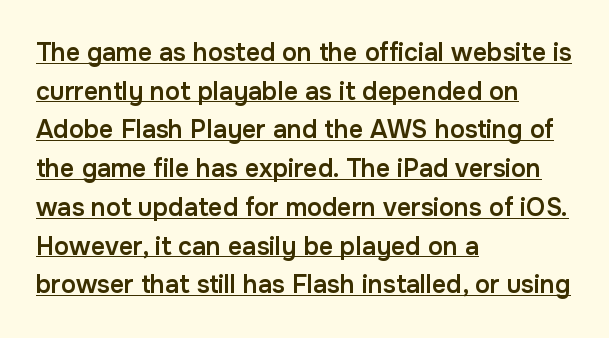
The image shows 25 px text type, upright; set left-aligned, normal line spacing (1.55x), normal letter spacing, underlined.
